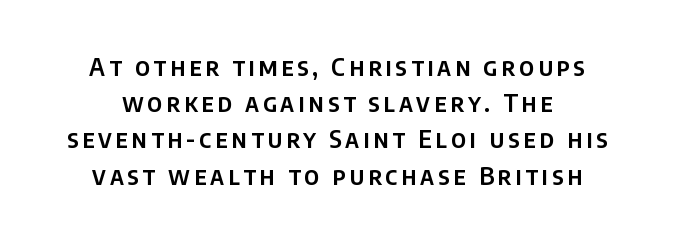
The strip under each line holds only bare page. Notice how descenders clear the ascenders below comfortably — that's standard leading. The letters stand straight up with perfectly vertical stems.
